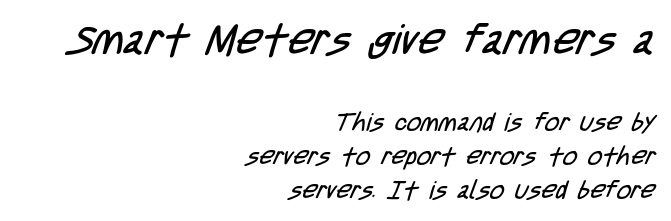
Tracking value appears to be zero — textbook default spacing. Vertical spacing — default. This rendering features lettering with no underline. Bold? No — there's no thickening of the strokes. To sum up the face: it is a sans, with no serifs.
